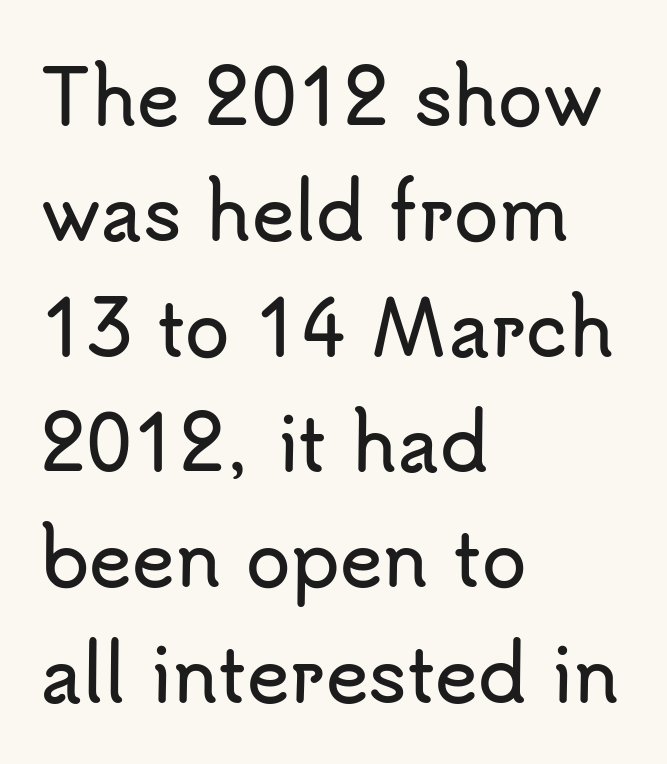
{"serif": "no", "italic": "no", "width": "normal", "stroke_contrast": "low", "x_height": "small", "monospaced": "no", "underline": "no", "align": "left", "line_spacing": "normal", "line_spacing_ratio": 1.58, "letter_spacing": "normal", "letter_spacing_em": 0.0, "glyph_px": 73}
